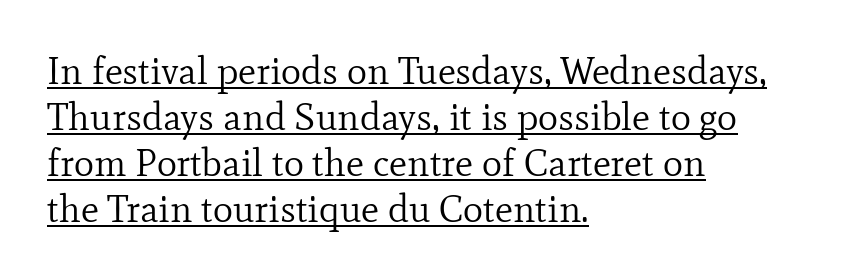
Q: Is the text bold? A: No.
Q: Is the text italic (slanted)? A: No, it is upright.
Q: Is the typeface a serif or a sans-serif typeface? A: Serif.
Q: Is the text underlined? A: Yes.
Q: How is the paragraph aligned? A: Left-aligned.
Q: Is the spacing between letters normal or unusually wide? A: Normal.
Q: Width (condensed, normal, or wide)? A: Normal.
Q: Stroke contrast? A: Low.
Q: x-height? A: Small.
Q: Monospaced? A: No.
